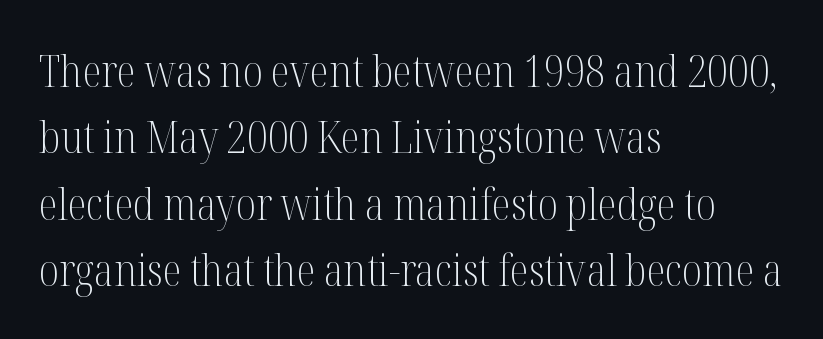
{"serif": "yes", "italic": "no", "bold": "no", "weight": "light", "width": "condensed", "stroke_contrast": "medium", "x_height": "medium", "monospaced": "no", "underline": "no", "align": "left", "line_spacing": "normal", "line_spacing_ratio": 1.51, "letter_spacing": "normal", "letter_spacing_em": 0.0, "glyph_px": 44}
